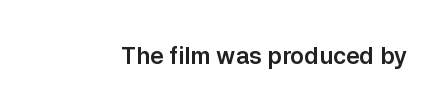
Q: Is the text italic (slanted)? A: No, it is upright.
Q: Is the text underlined? A: No.
Q: Is the spacing between letters normal or unusually wide? A: Normal.
